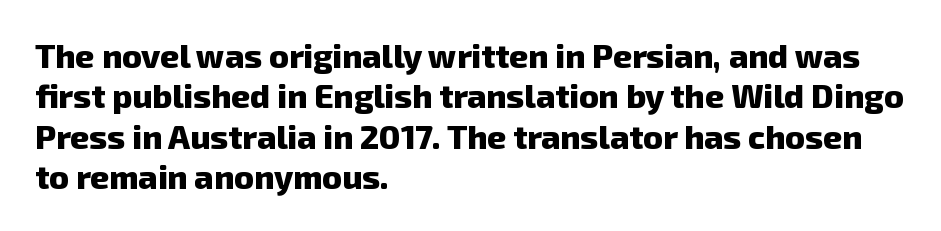
A bare baseline throughout the passage. Caption: multi-line text, flush left, ragged right. Strokes here are thick enough to call this a true bold. Varying glyph widths throughout — classic text-font behaviour.
